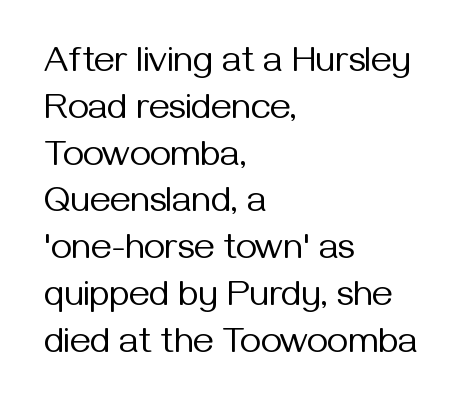
{"serif": "no", "italic": "no", "bold": "no", "weight": "regular", "width": "normal", "stroke_contrast": "medium", "x_height": "medium", "monospaced": "no", "underline": "no", "align": "left", "line_spacing": "normal", "line_spacing_ratio": 1.3, "letter_spacing": "normal", "letter_spacing_em": 0.0, "glyph_px": 36}
